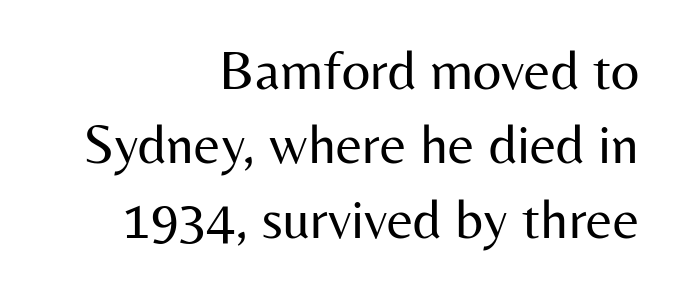
Q: Is the text bold? A: No.
Q: Is the text italic (slanted)? A: No, it is upright.
Q: Is the typeface a serif or a sans-serif typeface? A: Sans-serif.
Q: Is the text underlined? A: No.
Q: How is the paragraph aligned? A: Right-aligned.
Q: Is the spacing between letters normal or unusually wide? A: Normal.
Q: Is the spacing between lines tight, normal or loose? A: Normal.
Q: Width (condensed, normal, or wide)? A: Normal.
Q: Stroke contrast? A: Medium.
Q: x-height? A: Medium.
Q: Monospaced? A: No.
